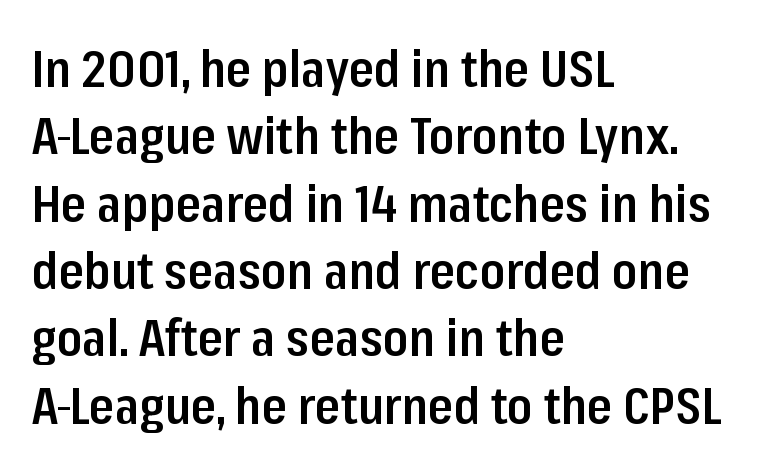
The words here are not underlined. Vertically, the passage feels balanced, rows spaced as you'd expect. Do the characters align in a grid? No, the font is proportional. Horizontal alignment here is leftward, the default for most running prose.
